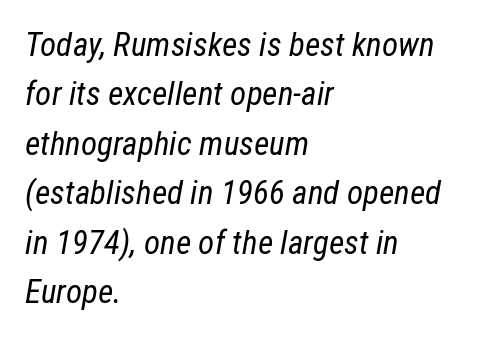
{"italic": "yes", "lean": "right", "slant_degrees": 12, "bold": "no", "weight": "regular", "width": "condensed", "stroke_contrast": "low", "x_height": "medium", "monospaced": "no", "underline": "no", "align": "left", "line_spacing": "normal", "line_spacing_ratio": 1.5, "letter_spacing": "normal", "letter_spacing_em": 0.0, "glyph_px": 33}
